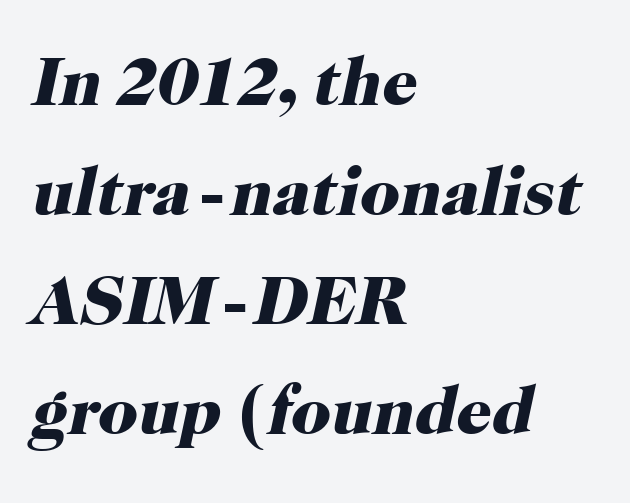
{"serif": "yes", "italic": "yes", "lean": "right", "slant_degrees": 12, "bold": "yes", "weight": "heavy", "width": "normal", "stroke_contrast": "high", "x_height": "medium", "monospaced": "no", "underline": "no", "align": "left", "line_spacing": "normal", "line_spacing_ratio": 1.59, "letter_spacing": "normal", "letter_spacing_em": 0.0, "glyph_px": 69}
